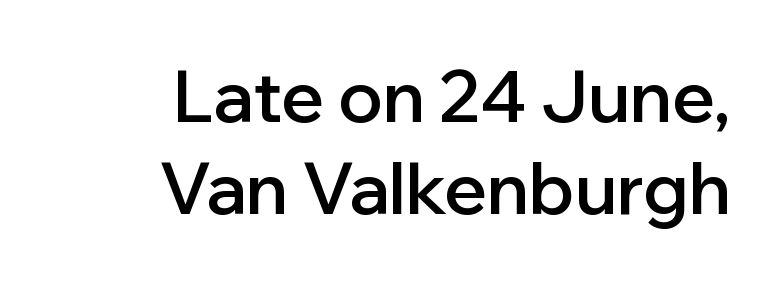
Q: Is the text bold? A: Semi-bold.
Q: Is the text italic (slanted)? A: No, it is upright.
Q: Is the typeface a serif or a sans-serif typeface? A: Sans-serif.
Q: Is the text underlined? A: No.
Q: How is the paragraph aligned? A: Right-aligned.
Q: Is the spacing between letters normal or unusually wide? A: Normal.
Q: Is the spacing between lines tight, normal or loose? A: Normal.
Q: Width (condensed, normal, or wide)? A: Normal.
Q: Stroke contrast? A: Low.
Q: x-height? A: Medium.
Q: Monospaced? A: No.
